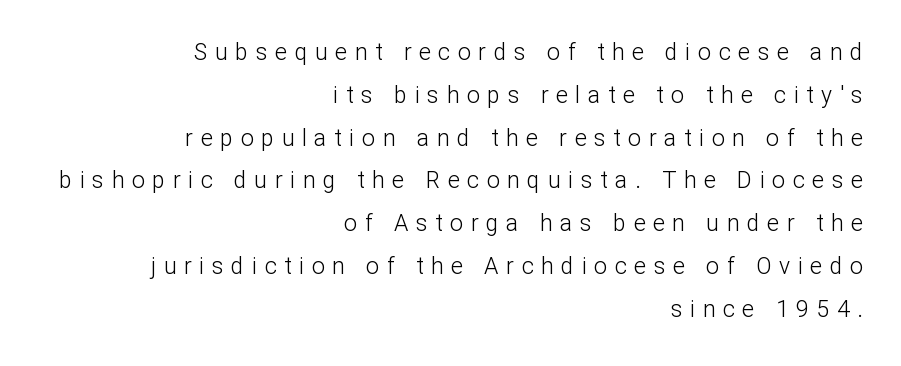
The image shows 23 px text type, upright; set right-aligned, line spacing 1.86x, unusually wide letter spacing (+0.33 em), not underlined.
